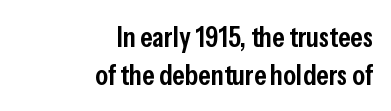
Vertical strokes here are truly vertical. The letters advance in unequal steps, a hallmark of proportional type. Horizontal bands of white between lines are of average thickness. Observe the absence of serifs on each vertical stroke in this sample.
